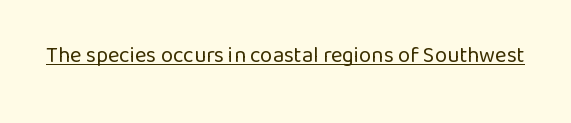
The image shows 22 px text type, upright; set normal letter spacing, underlined.
